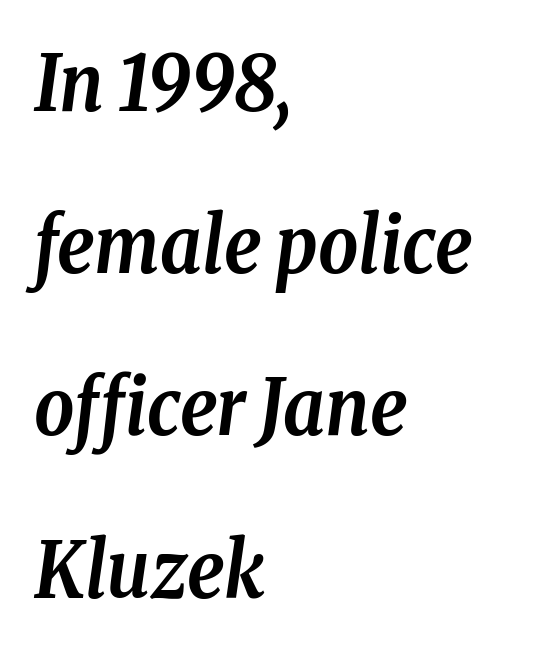
{"serif": "yes", "italic": "yes", "lean": "right", "slant_degrees": 8, "bold": "yes", "weight": "semibold", "width": "condensed", "stroke_contrast": "low", "x_height": "medium", "monospaced": "no", "underline": "no", "align": "left", "line_spacing": "loose", "line_spacing_ratio": 2.08, "letter_spacing": "normal", "letter_spacing_em": 0.0, "glyph_px": 78}
